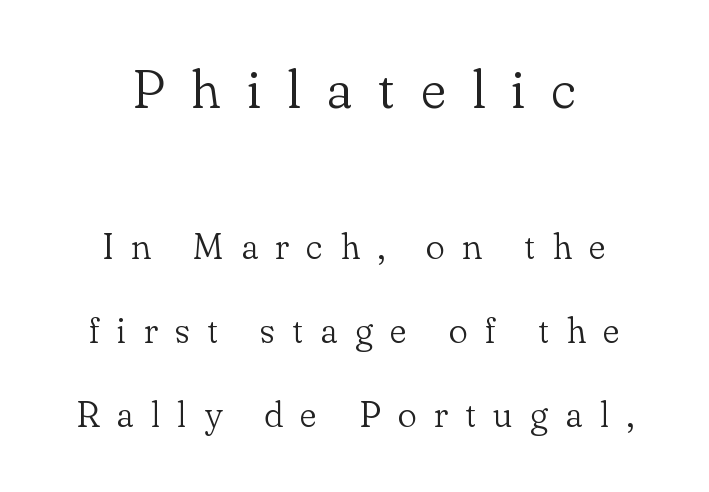
{"serif": "yes", "italic": "no", "bold": "no", "weight": "light", "width": "normal", "stroke_contrast": "low", "x_height": "small", "monospaced": "no", "underline": "no", "align": "center", "line_spacing": "loose", "line_spacing_ratio": 2.32, "letter_spacing": "wide", "letter_spacing_em": 0.48, "larger_block": "first", "size_ratio": 1.5, "glyph_px": 54}
